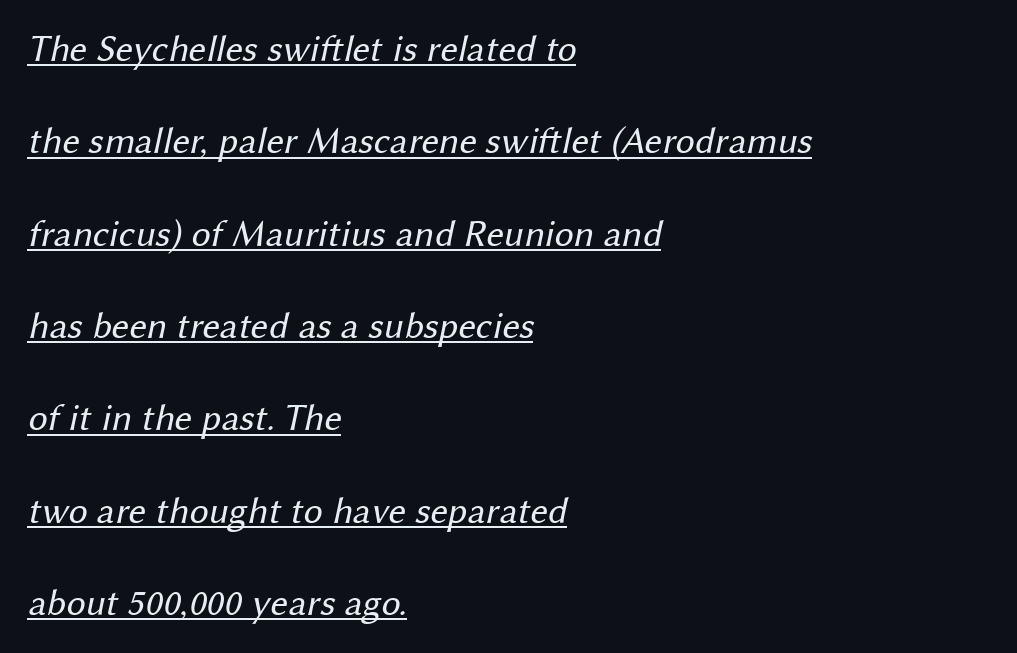
Q: Is the text bold? A: No.
Q: Is the typeface a serif or a sans-serif typeface? A: Sans-serif.
Q: Is the text underlined? A: Yes.
Q: How is the paragraph aligned? A: Left-aligned.
Q: Is the spacing between letters normal or unusually wide? A: Normal.
Q: Is the spacing between lines tight, normal or loose? A: Loose.
Q: Width (condensed, normal, or wide)? A: Normal.
Q: Stroke contrast? A: Medium.
Q: x-height? A: Medium.
Q: Monospaced? A: No.
